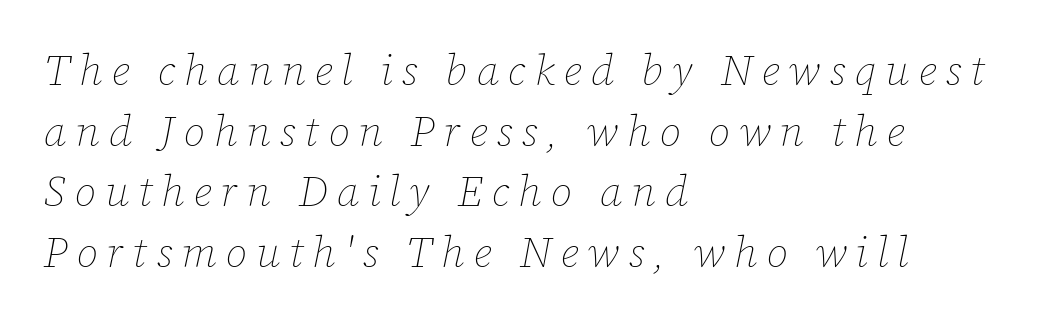
You could not count columns in this text — the font is proportionally spaced. Italic? Definitely — the glyphs are oblique. The lines sit at an ordinary, default distance from one another. Display-style spreading of the glyphs; the letterfit is very open.
